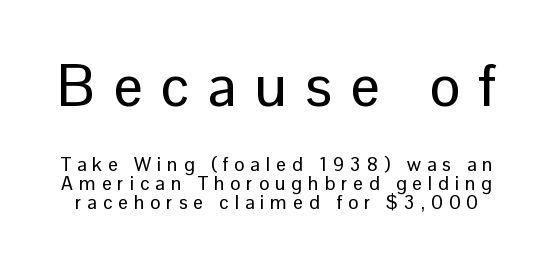
Q: Is the text italic (slanted)? A: No, it is upright.
Q: Is the typeface a serif or a sans-serif typeface? A: Sans-serif.
Q: Is the text underlined? A: No.
Q: Is the spacing between letters normal or unusually wide? A: Unusually wide.
Q: Is the spacing between lines tight, normal or loose? A: Tight.
Q: Which block of text is set in a larger size, the first (top) or the second (bottom)? A: The first (top) one.
Q: Width (condensed, normal, or wide)? A: Normal.
Q: Stroke contrast? A: Low.
Q: x-height? A: Medium.
Q: Monospaced? A: No.
